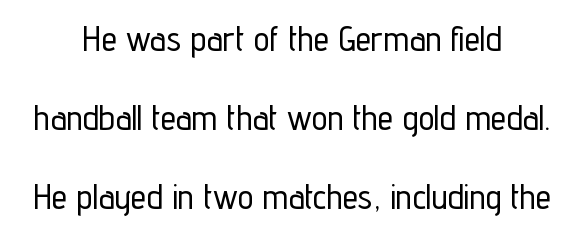
Upright lettering throughout. The passage shown has conventional tracking throughout. Proportional: the letters do not fall into vertical columns. The lines are quadded center. The strip under each line holds only bare page. Check where the strokes stop: nothing finishes them off — pure sans.
